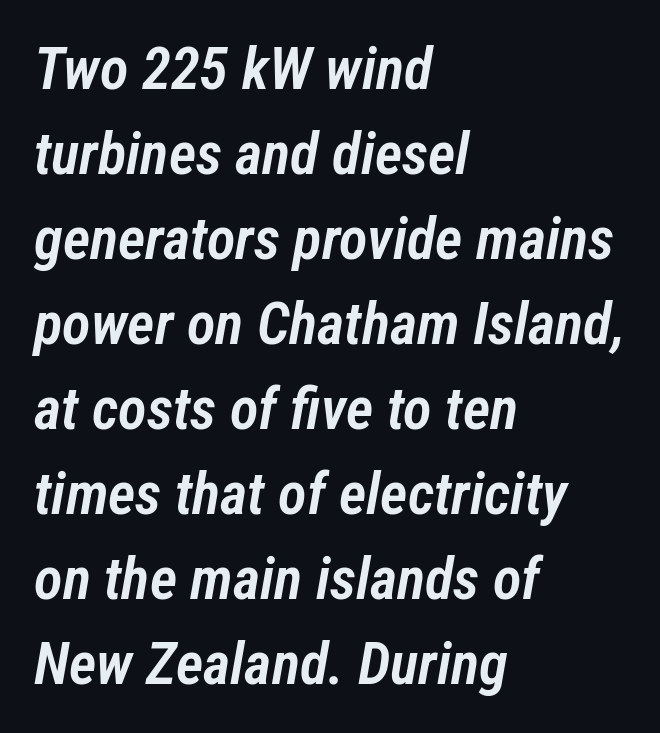
Horizontal alignment here is leftward, the default for most running prose. The glyphs are unaccompanied by any horizontal stroke below them. These lines sit exactly where default settings would place them. If you drew a line through each stem, it would be angled. Does the weight exceed regular? Yes, but only to semibold. In terms of letterspacing, this is plain default setting.
